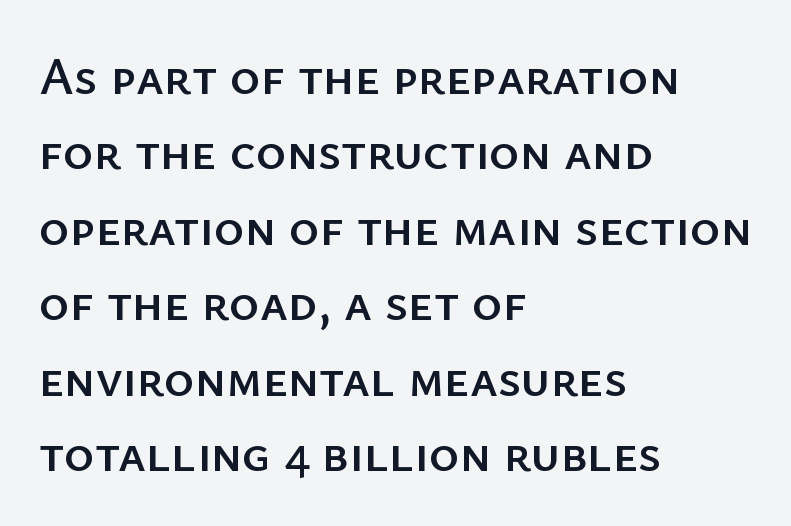
The passage shown stacks its lines at a standard gap. A typesetter would call this proportional, since set widths differ per character. A roman cut, with each character standing at attention. Only glyphs here, with clear space below each row.
